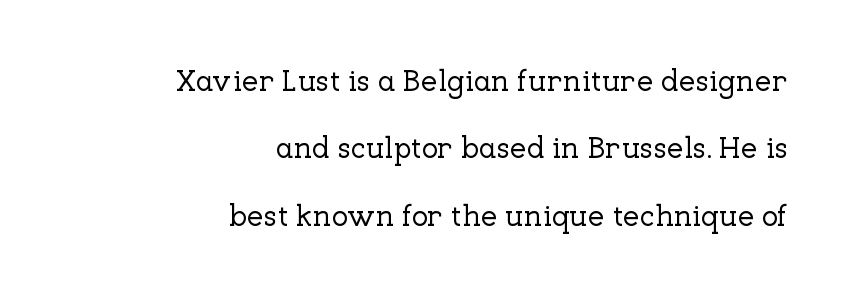
Airy leading. Clear beneath every line of the passage. The text block is weighted toward the right margin, trailing off unevenly leftward. Posture: upright roman.
